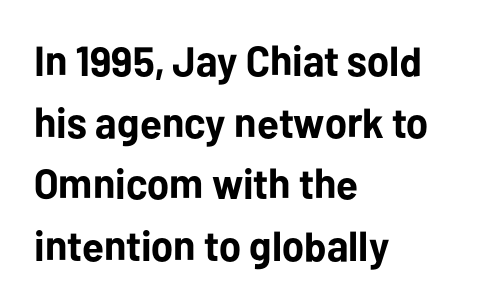
Looks like regular typesetting: each glyph gets only the width it needs. The type sits square on the baseline with zero lean. Classification — sans serif. Type without underlining. The ragged edge is on the right, which tells us the setting is flush left.
